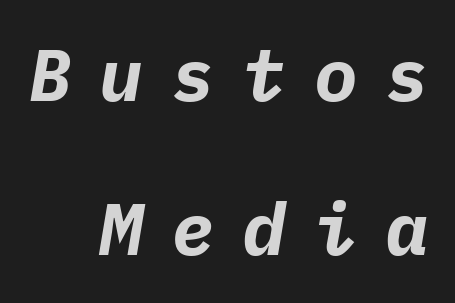
Words appear elongated and porous because spacing is wide. Designer's note — italics engaged. You could fit nearly another row in the gap between these rows. One-word summary of the alignment: right. Typesetter's note: full bold, strokes at maximum text heaviness. The area under the type is left untouched.
